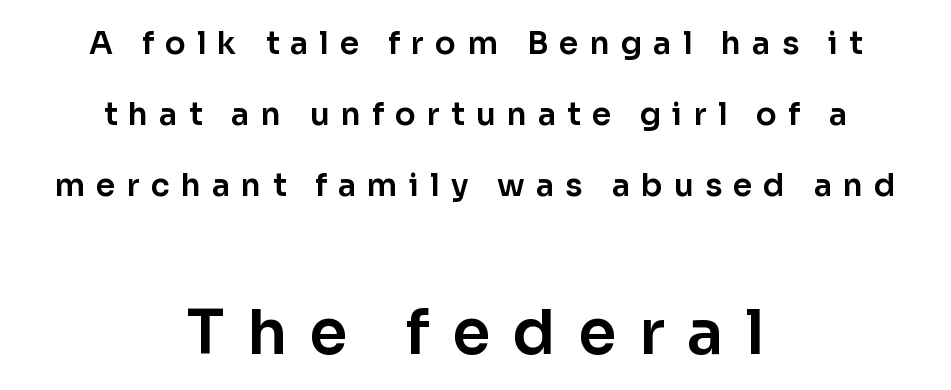
The image shows 62 px sans-serif type, upright; set centered, loose line spacing (2.29x), unusually wide letter spacing (+0.36 em), not underlined; the second (bottom) block is 2.0x larger; low stroke contrast and a medium x-height.
